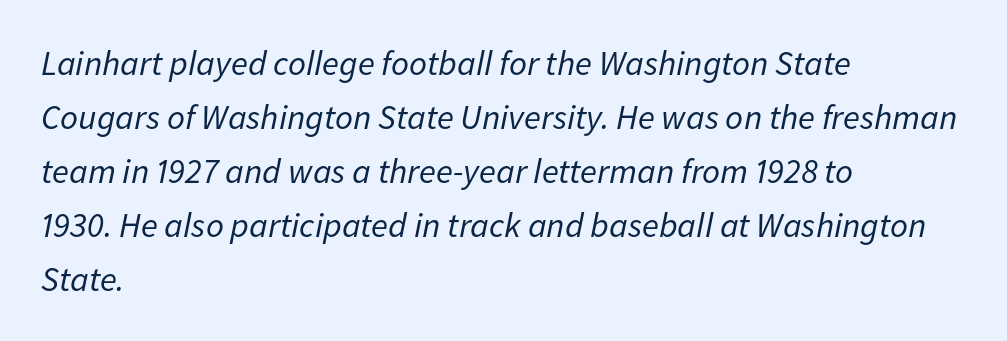
{"italic": "yes", "lean": "right", "slant_degrees": 11, "bold": "no", "weight": "regular", "width": "normal", "stroke_contrast": "low", "x_height": "medium", "monospaced": "no", "underline": "no", "align": "left", "line_spacing": "normal", "line_spacing_ratio": 1.54, "letter_spacing": "normal", "letter_spacing_em": 0.0, "glyph_px": 35}
